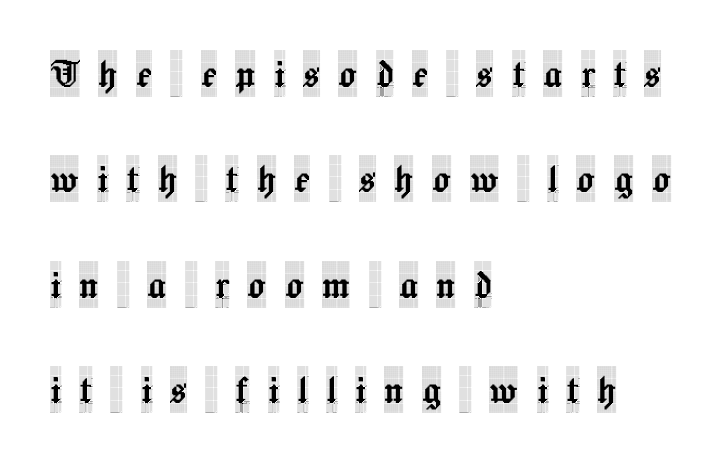
The image shows 46 px condensed serif type, upright; set left-aligned, loose line spacing (2.29x), unusually wide letter spacing (+0.4 em), not underlined; a large x-height.
